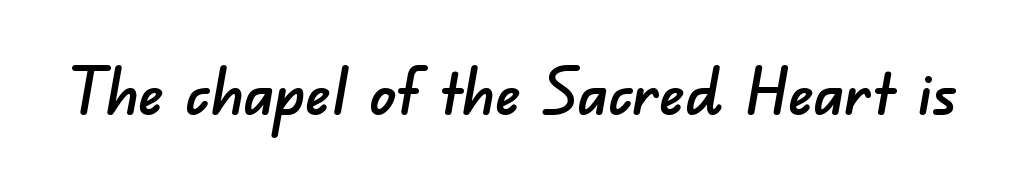
Check under the words: just untouched page. A typesetter would call this proportional, since set widths differ per character. To sum up the face: it is a sans, with no serifs. Is the letter spacing exaggerated? No — it looks like the ordinary default.
